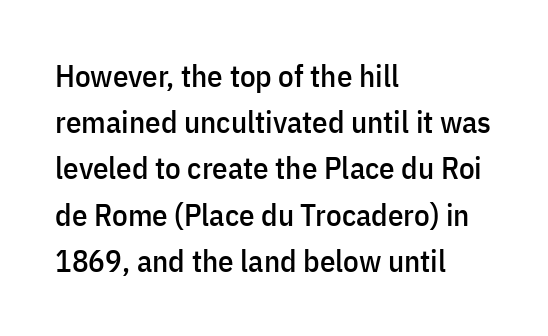
Check where the strokes stop: nothing finishes them off — pure sans. Look at the tracking — it's just the regular setting, nothing added. The letters stand straight up with perfectly vertical stems. This sample is left-justified, so line endings fall wherever the words run out. The string is rendered with underlining switched off. Is this a fixed-width face? No — the glyphs have proportional, varying widths.
